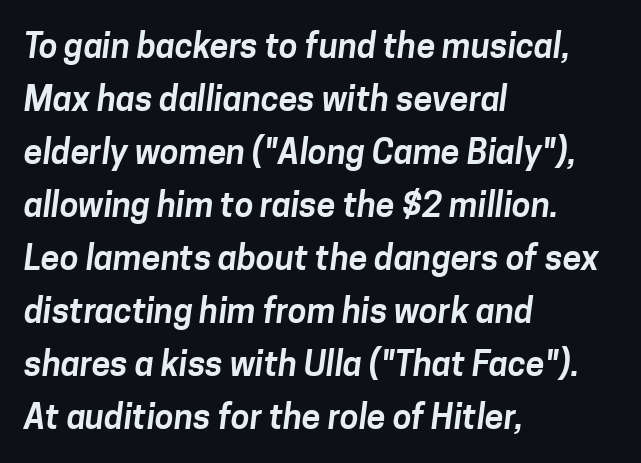
The image shows 34 px sans-serif type; set left-aligned, normal line spacing (1.56x), normal letter spacing, not underlined; low stroke contrast and a medium x-height.
